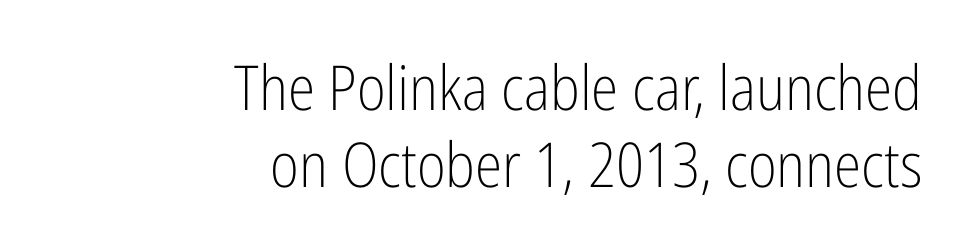
Stroke thickness stays within the range of a standard reading face or lighter. This sample uses an upright cut, with every glyph sitting square on the baseline. Regarding serifs, this sample does without them. Is the letter spacing exaggerated? No — it looks like the ordinary default. The rendering anchors every line to the right-hand side.
